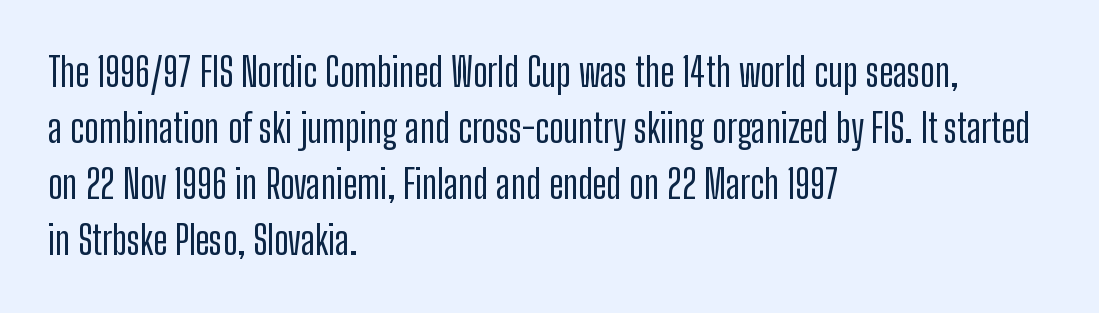
Q: Is the text italic (slanted)? A: No, it is upright.
Q: Is the typeface a serif or a sans-serif typeface? A: Sans-serif.
Q: Is the text underlined? A: No.
Q: How is the paragraph aligned? A: Left-aligned.
Q: Is the spacing between letters normal or unusually wide? A: Normal.
Q: Is the spacing between lines tight, normal or loose? A: Normal.
Q: Width (condensed, normal, or wide)? A: Condensed.
Q: Stroke contrast? A: Low.
Q: x-height? A: Medium.
Q: Monospaced? A: No.
